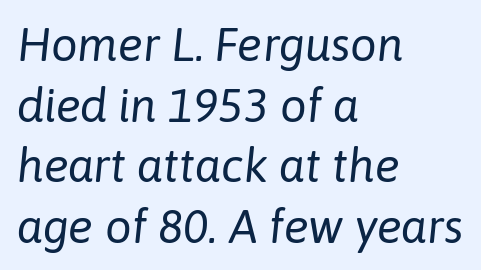
{"italic": "yes", "lean": "right", "slant_degrees": 6, "bold": "no", "weight": "regular", "width": "normal", "stroke_contrast": "low", "x_height": "medium", "monospaced": "no", "underline": "no", "align": "left", "line_spacing": "normal", "line_spacing_ratio": 1.29, "letter_spacing": "normal", "letter_spacing_em": 0.0, "glyph_px": 47}
